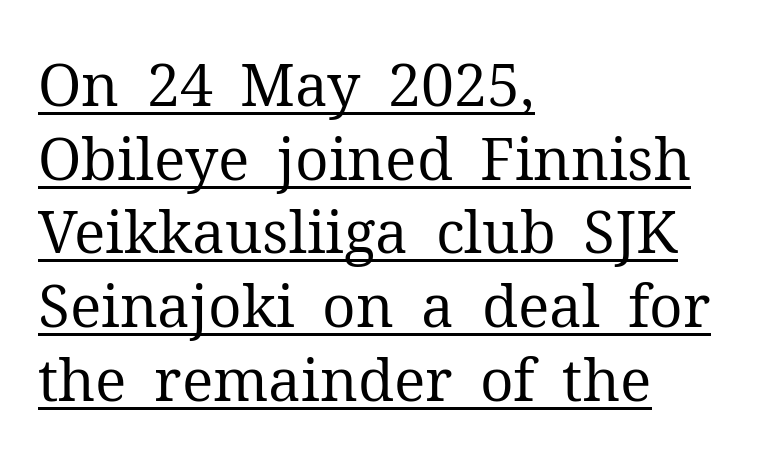
Glyph-to-glyph distance matches everyday printed text. Notice how a bar underscores the lettering throughout. No letter is thick-stroked: the sample isn't bold. Leading matches the norm, producing a regular column. The rendering uses natural spacing where letterforms have individual widths.
